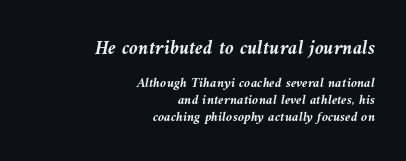
This rendering features lettering with no underline. Strong, thick strokes mark this as bold type. Characters follow at the spacing the type designer built in. Caption: upper text group enlarged, lower text group reduced. The letters are slanted; this is an italic face.
